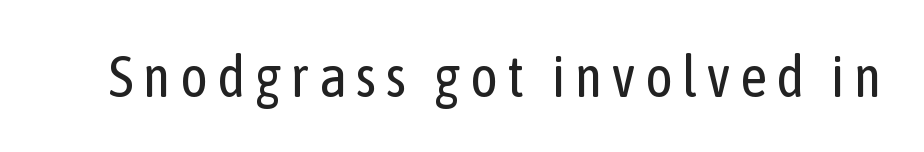
The image shows 58 px regular-weight, condensed sans-serif type, upright; set not underlined; low stroke contrast and a medium x-height.
